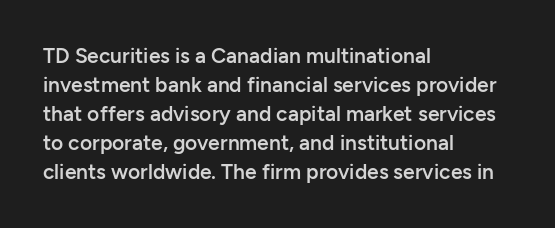
These lines keep a tight, regular rhythm from letter to letter. If you drew a ruler down the left edge, every line would touch it. Compared with an ordinary text face, these strokes are moderately heavier — a semibold. Whoever set this chose a conventional vertical rhythm. The glyphs are unaccompanied by any horizontal stroke below them.
